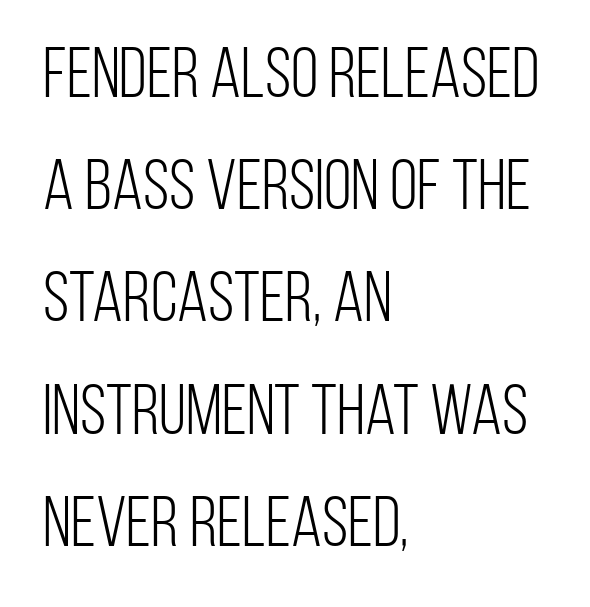
{"serif": "no", "italic": "no", "bold": "no", "weight": "light", "width": "condensed", "stroke_contrast": "low", "x_height": "large", "monospaced": "no", "underline": "no", "align": "left", "line_spacing": "normal", "line_spacing_ratio": 1.58, "letter_spacing": "normal", "letter_spacing_em": 0.0, "glyph_px": 71}
